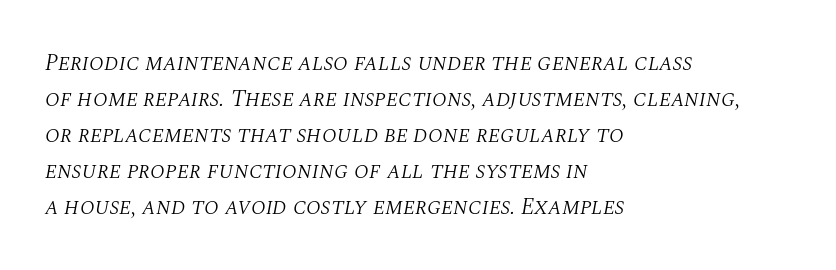
The image shows 23 px text type, italic (leaning right); set left-aligned, normal line spacing (1.56x), normal letter spacing, not underlined.
